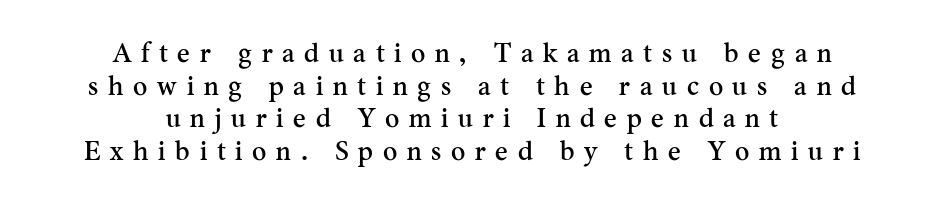
No word sits above an underline. Do the letters lean? They stand straight. Caption: multi-line text, centered on the measure. Students, note that the glyphs here are deliberately spaced far apart.
